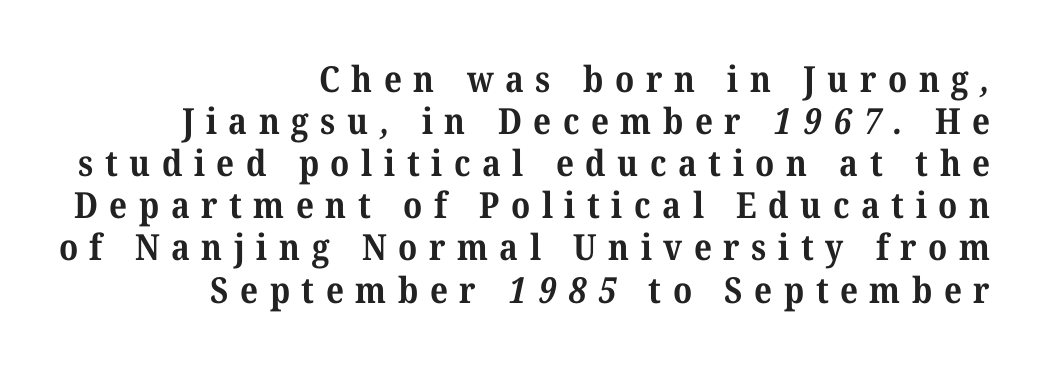
{"serif": "yes", "bold": "yes", "weight": "bold", "width": "normal", "stroke_contrast": "medium", "x_height": "medium", "monospaced": "no", "underline": "no", "align": "right", "line_spacing_ratio": 1.17, "letter_spacing": "wide", "letter_spacing_em": 0.32, "glyph_px": 36}
